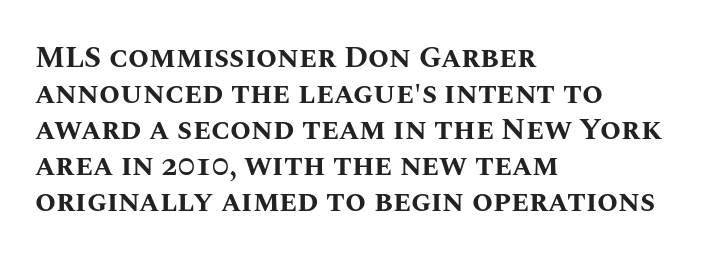
{"italic": "no", "bold": "yes", "weight": "bold", "width": "normal", "stroke_contrast": "medium", "x_height": "large", "monospaced": "no", "underline": "no", "align": "left", "line_spacing_ratio": 1.2, "letter_spacing": "normal", "letter_spacing_em": 0.0, "glyph_px": 30}
